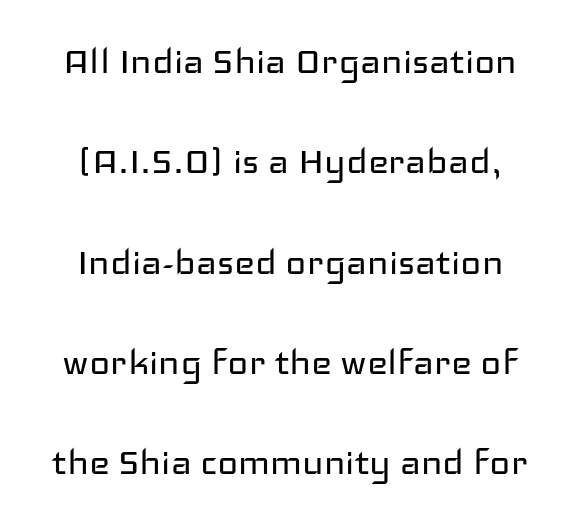
The tracking reads as untouched default to a designer's eye. What kind of face is this? One without serifs — a sans. Each letter keeps its own natural width here, so spacing adapts to shape. The zone under the glyphs is completely vacant.
